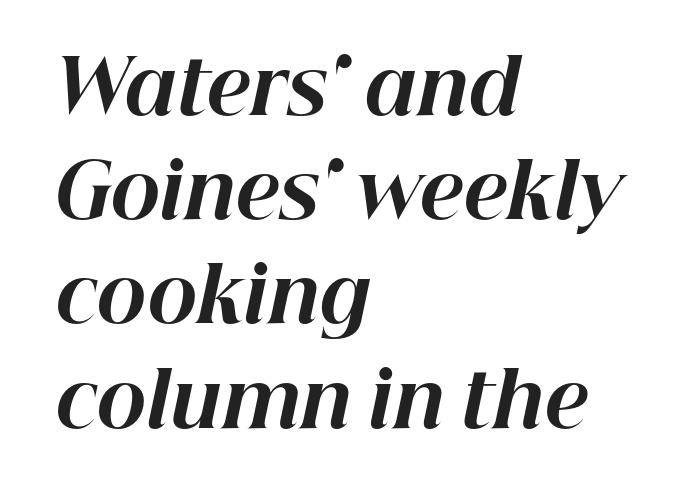
Q: Is the text bold? A: Yes.
Q: Is the text italic (slanted)? A: Yes, it leans right by about 12 degrees.
Q: Is the text underlined? A: No.
Q: How is the paragraph aligned? A: Left-aligned.
Q: Is the spacing between letters normal or unusually wide? A: Normal.
Q: Is the spacing between lines tight, normal or loose? A: Normal.
Q: Width (condensed, normal, or wide)? A: Normal.
Q: Stroke contrast? A: High.
Q: x-height? A: Medium.
Q: Monospaced? A: No.
